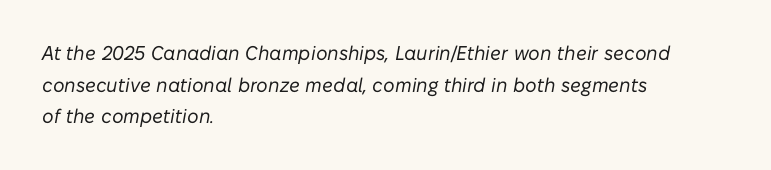
The typography opts for an oblique posture over an upright one. Where is the straight margin? On the left. The type is set solid horizontally, with unmodified tracking. This block has exactly the height ordinary leading produces. Heaviness? Minimal to ordinary, like unemphasized prose.
